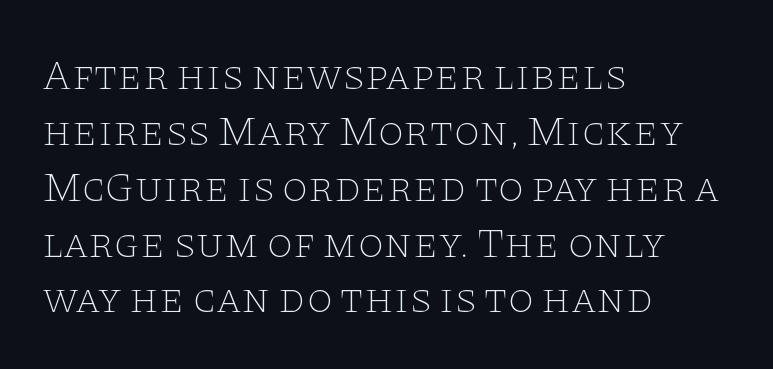
The image shows 42 px thin, wide serif type, upright; set left-aligned, normal line spacing (1.33x), normal letter spacing, not underlined; low stroke contrast and a large x-height.
